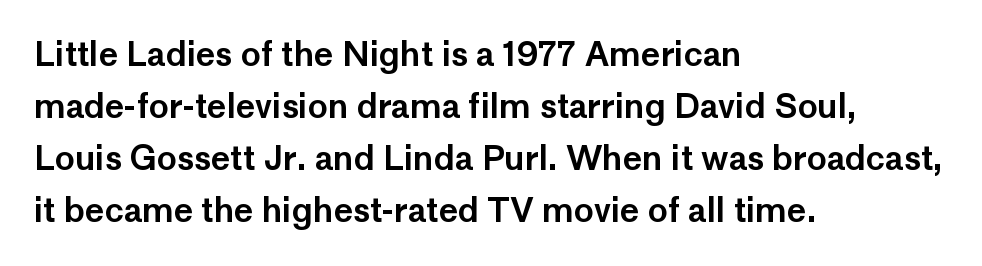
Q: Is the text italic (slanted)? A: No, it is upright.
Q: Is the typeface a serif or a sans-serif typeface? A: Sans-serif.
Q: Is the text underlined? A: No.
Q: How is the paragraph aligned? A: Left-aligned.
Q: Is the spacing between letters normal or unusually wide? A: Normal.
Q: Is the spacing between lines tight, normal or loose? A: Normal.
Q: Width (condensed, normal, or wide)? A: Normal.
Q: Stroke contrast? A: Low.
Q: x-height? A: Medium.
Q: Monospaced? A: No.
